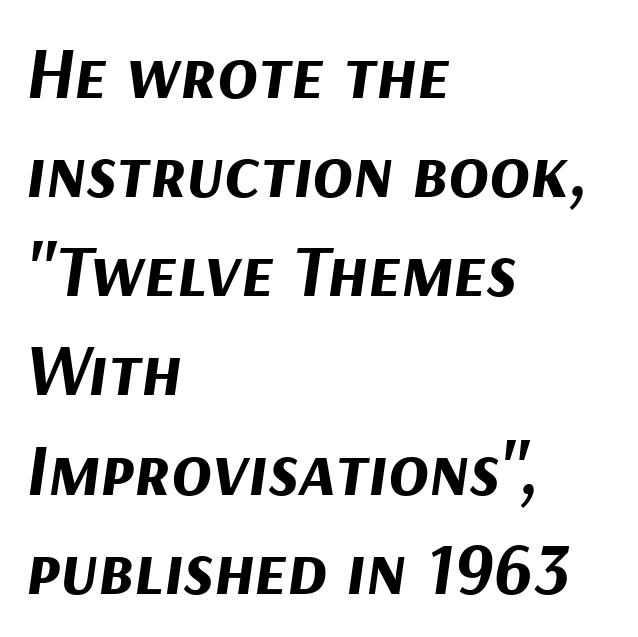
{"italic": "yes", "lean": "right", "slant_degrees": 9, "bold": "yes", "weight": "bold", "width": "normal", "stroke_contrast": "medium", "x_height": "medium", "monospaced": "no", "underline": "no", "align": "left", "line_spacing": "normal", "line_spacing_ratio": 1.34, "letter_spacing": "normal", "letter_spacing_em": 0.0, "glyph_px": 74}
